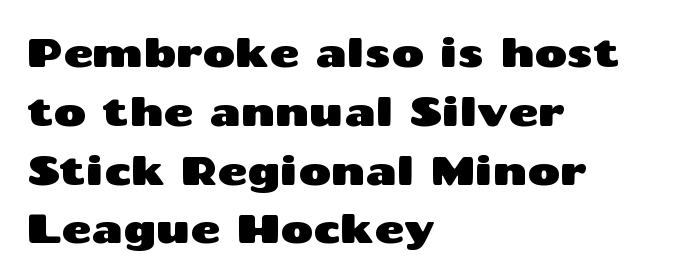
The image shows 40 px wide sans-serif type, upright; set left-aligned, normal line spacing (1.47x), normal letter spacing, not underlined; medium stroke contrast and a medium x-height.
